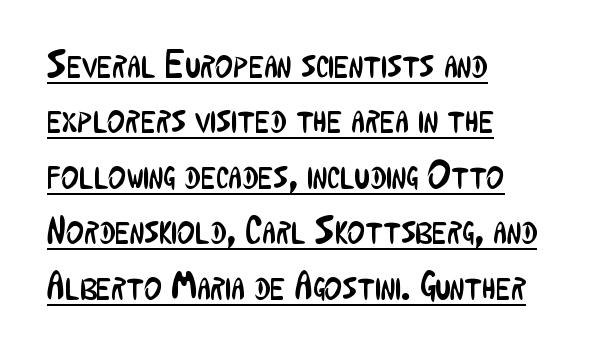
{"serif": "no", "italic": "no", "bold": "no", "weight": "regular", "width": "condensed", "stroke_contrast": "low", "x_height": "medium", "monospaced": "no", "underline": "yes", "align": "left", "line_spacing": "normal", "line_spacing_ratio": 1.46, "letter_spacing": "normal", "letter_spacing_em": 0.0, "glyph_px": 38}
